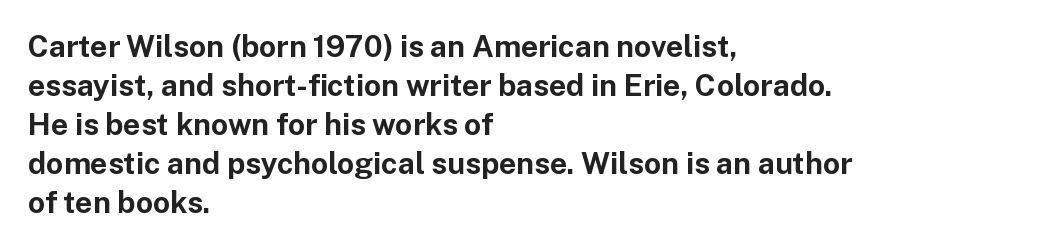
The image shows 30 px bold sans-serif type, upright; set left-aligned, normal line spacing (1.3x), normal letter spacing, not underlined; low stroke contrast and a medium x-height.
